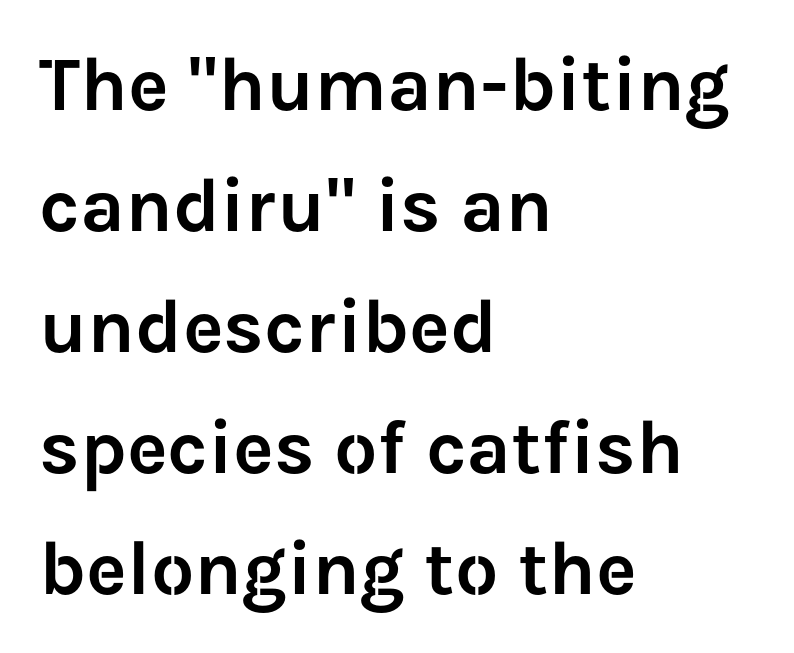
{"serif": "no", "italic": "no", "width": "normal", "stroke_contrast": "low", "x_height": "medium", "monospaced": "no", "underline": "no", "align": "left", "line_spacing": "normal", "line_spacing_ratio": 1.57, "letter_spacing": "normal", "letter_spacing_em": 0.0, "glyph_px": 77}
